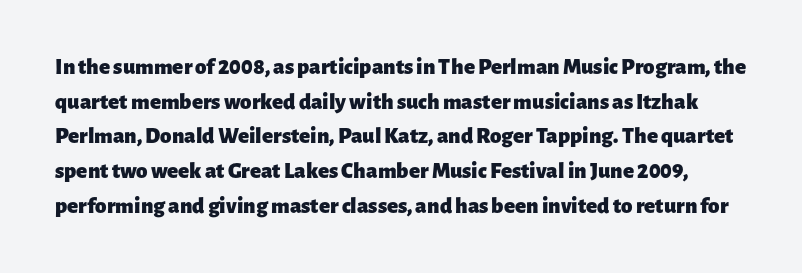
Q: Is the text bold? A: Yes.
Q: Is the text italic (slanted)? A: No, it is upright.
Q: Is the text underlined? A: No.
Q: Is the spacing between letters normal or unusually wide? A: Normal.
Q: Is the spacing between lines tight, normal or loose? A: Normal.
